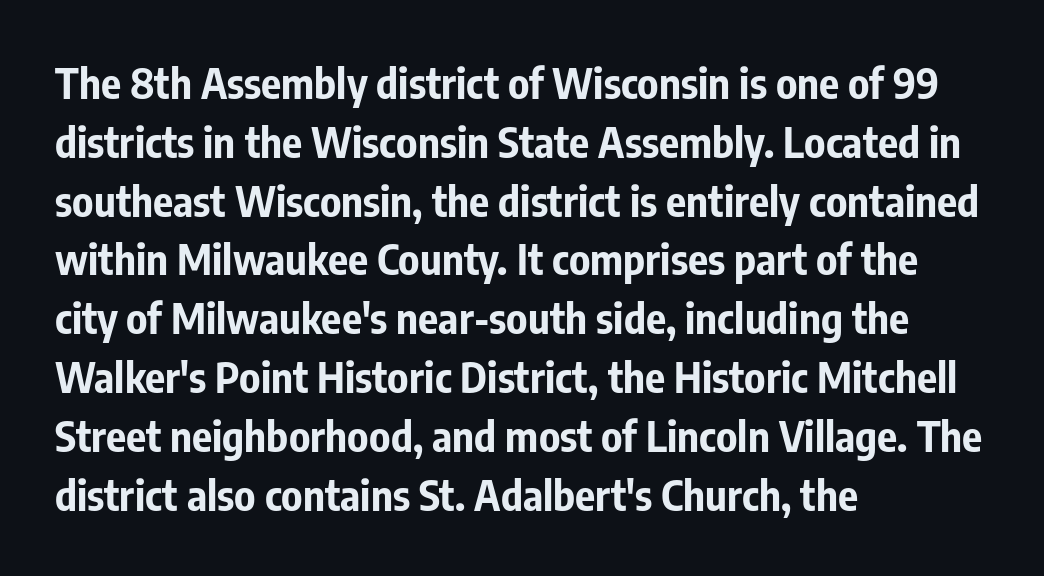
The image shows 42 px bold, condensed sans-serif type, upright; set left-aligned, normal line spacing (1.4x), normal letter spacing, not underlined; low stroke contrast and a medium x-height.
